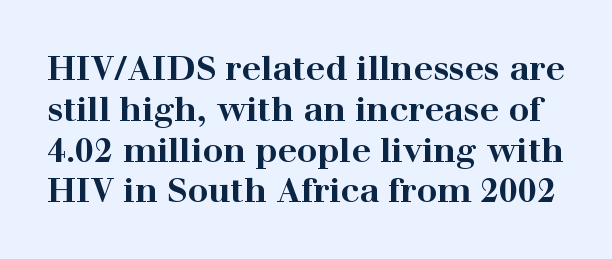
{"serif": "yes", "italic": "no", "bold": "yes", "weight": "bold", "width": "wide", "stroke_contrast": "high", "x_height": "medium", "monospaced": "no", "underline": "no", "line_spacing_ratio": 1.2, "letter_spacing": "normal", "letter_spacing_em": 0.0, "glyph_px": 34}
